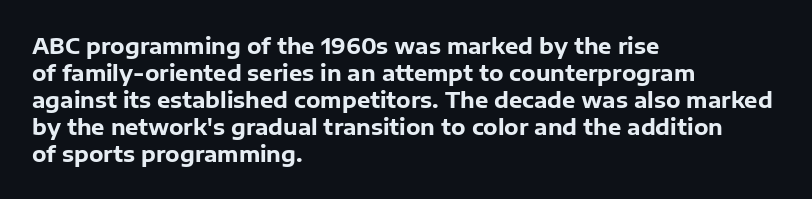
Which margin do the lines hug? The left one — the right edge is uneven. The foot of each line stays bare and open. Strokes here are thick enough to call this a true bold. Does the lettering tilt? It doesn't — this is upright. You could call the tracking neutral — neither tight nor loose. Interline gaps are of average width in this sample.
